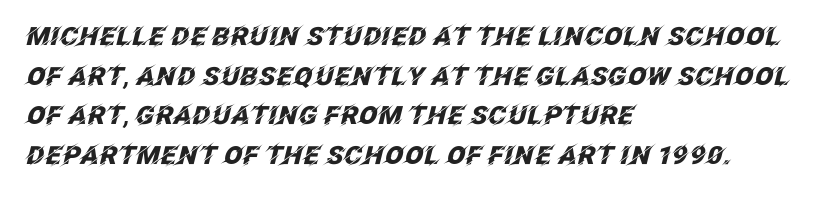
Strong, thick strokes mark this as bold type. Beneath every word, the page is bare. The passage shown has conventional tracking throughout. The ragged edge is on the right, which tells us the setting is flush left. Regarding leading, the lines here are spaced in the standard way. The face used here has a pronounced slope to its letters.
